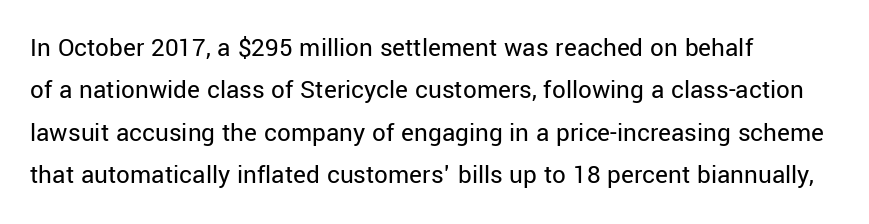
Q: Is the text bold? A: No.
Q: Is the text italic (slanted)? A: No, it is upright.
Q: Is the text underlined? A: No.
Q: How is the paragraph aligned? A: Left-aligned.
Q: Is the spacing between letters normal or unusually wide? A: Normal.
Q: Is the spacing between lines tight, normal or loose? A: Normal.
